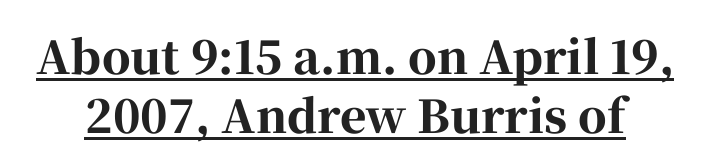
The passage shown has conventional tracking throughout. These lines were composed using upright roman letters. To sum up the face: it has serifs. Whoever set this chose a conventional vertical rhythm. The typesetting leans heavy: a genuine bold. The rendering uses natural spacing where letterforms have individual widths.
